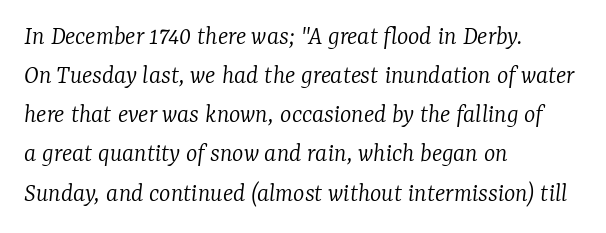
The image shows 27 px text type, italic (leaning right); set left-aligned, normal line spacing (1.45x), normal letter spacing, not underlined.
